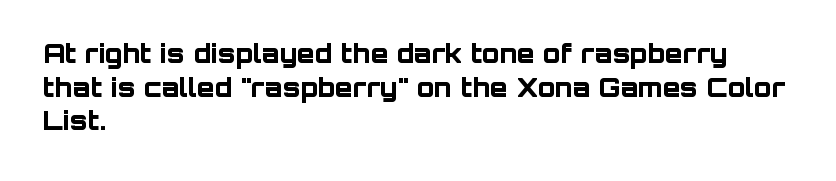
{"italic": "no", "bold": "yes", "underline": "no", "align": "left", "line_spacing": "normal", "line_spacing_ratio": 1.29, "letter_spacing": "normal", "letter_spacing_em": 0.0, "glyph_px": 26}
